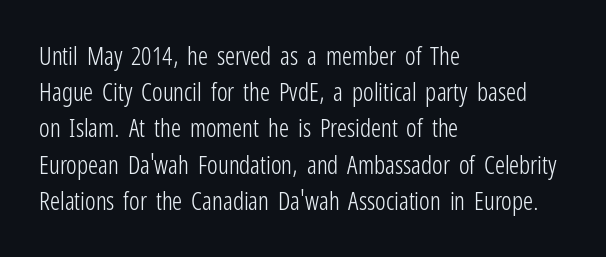
{"italic": "no", "bold": "no", "underline": "no", "align": "left", "line_spacing": "normal", "line_spacing_ratio": 1.45, "letter_spacing": "normal", "letter_spacing_em": 0.0, "glyph_px": 25}
